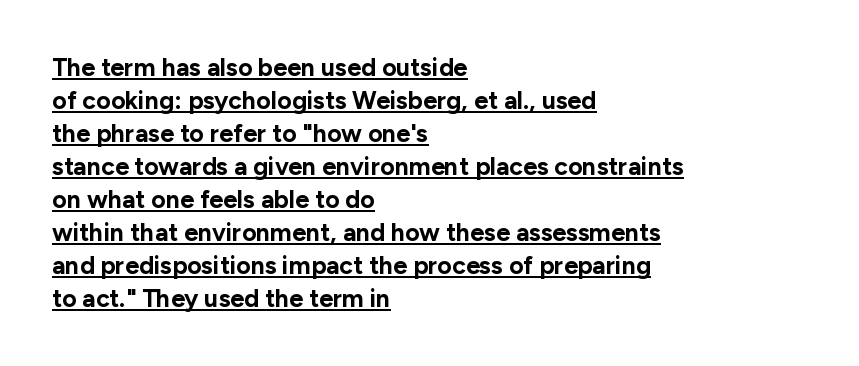
The image shows 25 px bold type, upright; set left-aligned, normal line spacing (1.32x), normal letter spacing, underlined.
